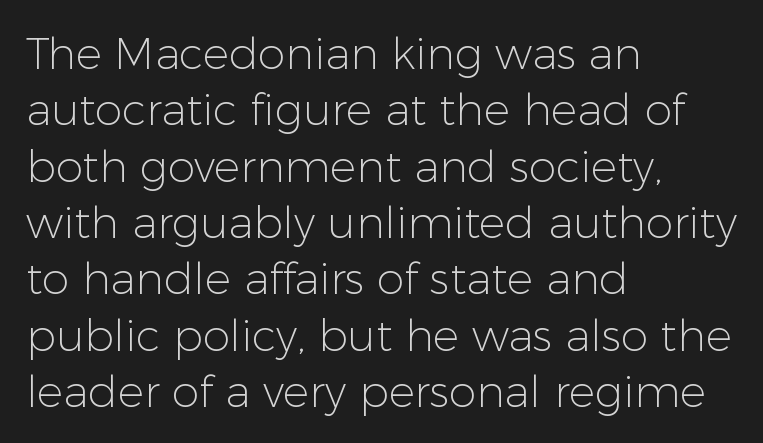
Q: Is the text bold? A: No.
Q: Is the text italic (slanted)? A: No, it is upright.
Q: Is the typeface a serif or a sans-serif typeface? A: Sans-serif.
Q: Is the text underlined? A: No.
Q: How is the paragraph aligned? A: Left-aligned.
Q: Is the spacing between letters normal or unusually wide? A: Normal.
Q: Is the spacing between lines tight, normal or loose? A: Normal.
Q: Width (condensed, normal, or wide)? A: Normal.
Q: Stroke contrast? A: Low.
Q: x-height? A: Medium.
Q: Monospaced? A: No.
